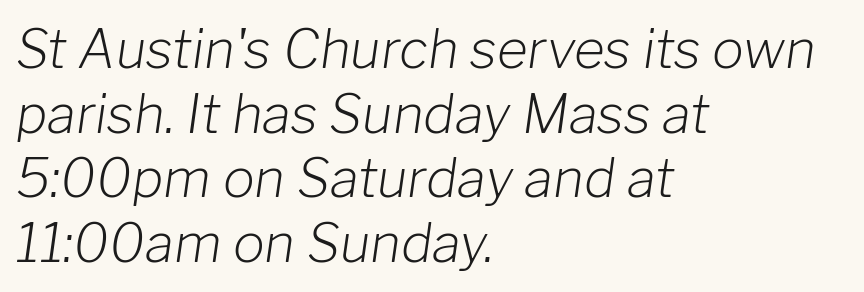
The space beneath each line is pristine and unruled. Spacing verdict: proportional, widths tailored to each character. Is the type slanted? Yes — the strokes lean at a clear angle. The strokes are not fattened; the text isn't bold. The typesetter chose a ragged-right arrangement here.
